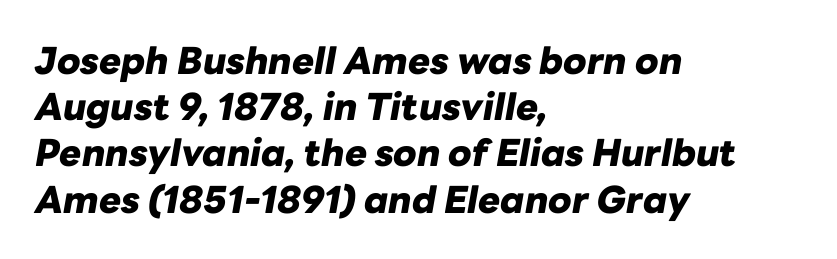
{"italic": "yes", "lean": "right", "slant_degrees": 10, "bold": "yes", "weight": "heavy", "width": "normal", "stroke_contrast": "low", "x_height": "medium", "monospaced": "no", "underline": "no", "align": "left", "line_spacing": "normal", "line_spacing_ratio": 1.25, "letter_spacing": "normal", "letter_spacing_em": 0.0, "glyph_px": 37}
